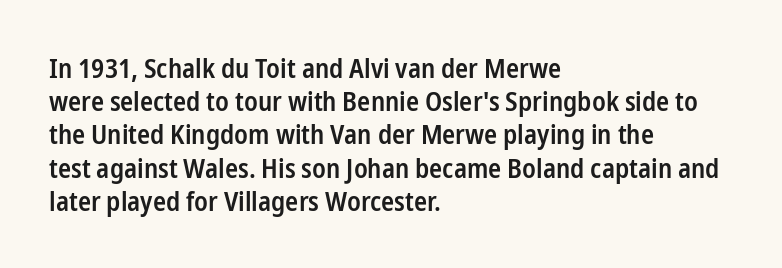
Q: Is the text bold? A: Semi-bold.
Q: Is the text italic (slanted)? A: No, it is upright.
Q: Is the text underlined? A: No.
Q: How is the paragraph aligned? A: Left-aligned.
Q: Is the spacing between letters normal or unusually wide? A: Normal.
